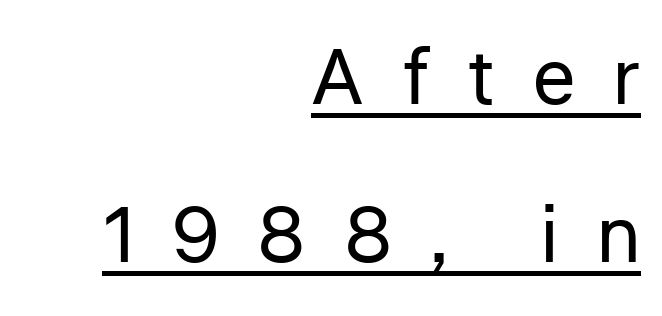
{"serif": "no", "italic": "no", "bold": "no", "weight": "regular", "width": "normal", "stroke_contrast": "low", "x_height": "medium", "monospaced": "no", "underline": "yes", "align": "right", "line_spacing": "loose", "line_spacing_ratio": 2.0, "letter_spacing": "wide", "letter_spacing_em": 0.48, "glyph_px": 79}
